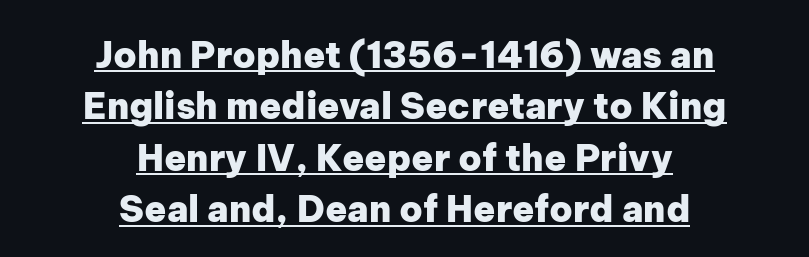
Q: Is the text bold? A: Yes.
Q: Is the text italic (slanted)? A: No, it is upright.
Q: Is the typeface a serif or a sans-serif typeface? A: Sans-serif.
Q: Is the text underlined? A: Yes.
Q: How is the paragraph aligned? A: Centered.
Q: Is the spacing between letters normal or unusually wide? A: Normal.
Q: Is the spacing between lines tight, normal or loose? A: Normal.
Q: Width (condensed, normal, or wide)? A: Normal.
Q: Stroke contrast? A: Low.
Q: x-height? A: Medium.
Q: Monospaced? A: No.
